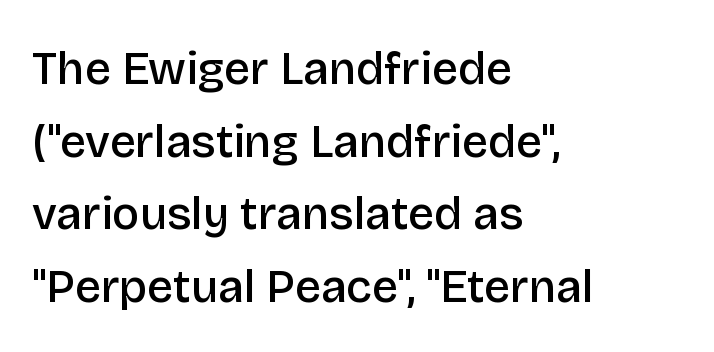
The image shows 46 px semibold sans-serif type, upright; set left-aligned, normal line spacing (1.58x), normal letter spacing, not underlined; low stroke contrast and a large x-height.
